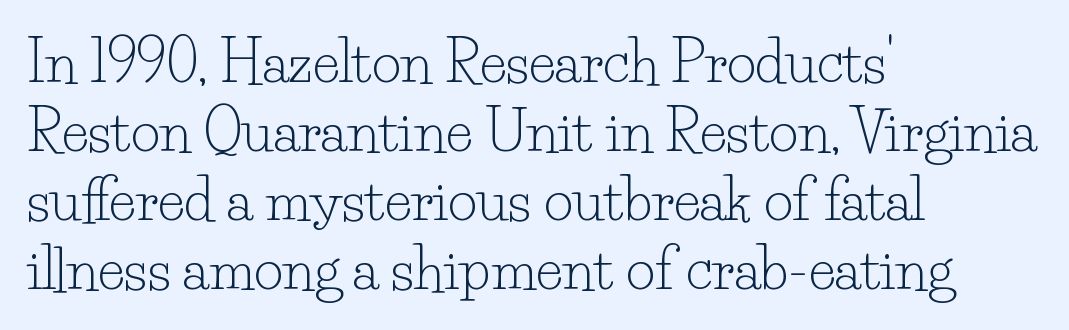
{"serif": "yes", "italic": "no", "bold": "no", "weight": "light", "width": "normal", "stroke_contrast": "low", "x_height": "small", "monospaced": "no", "underline": "no", "align": "left", "line_spacing_ratio": 1.23, "letter_spacing": "normal", "letter_spacing_em": 0.0, "glyph_px": 56}
